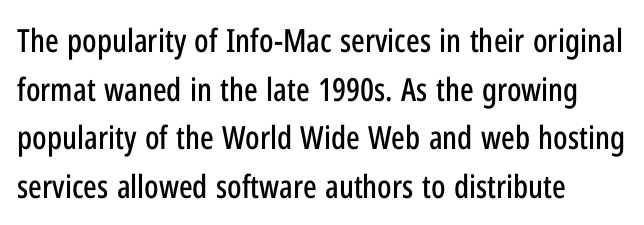
{"serif": "no", "italic": "no", "width": "condensed", "stroke_contrast": "low", "x_height": "medium", "monospaced": "no", "underline": "no", "align": "left", "line_spacing": "normal", "line_spacing_ratio": 1.52, "letter_spacing": "normal", "letter_spacing_em": 0.0, "glyph_px": 32}
